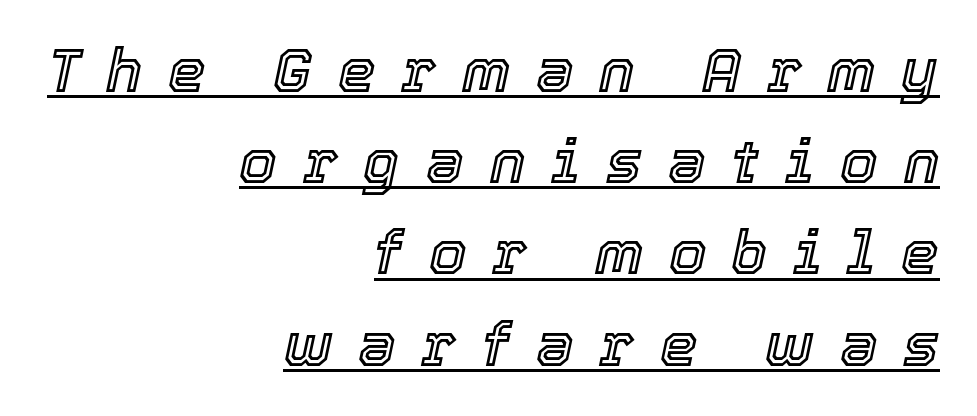
The image shows 60 px text type, italic (leaning right); set right-aligned, normal line spacing (1.52x), unusually wide letter spacing (+0.43 em), underlined; a medium x-height.
